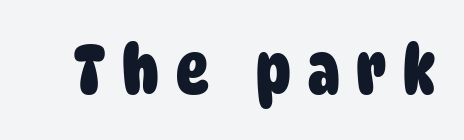
Q: Is the text bold? A: Yes.
Q: Is the typeface a serif or a sans-serif typeface? A: Sans-serif.
Q: Is the text underlined? A: No.
Q: Is the spacing between letters normal or unusually wide? A: Unusually wide.
Q: Width (condensed, normal, or wide)? A: Condensed.
Q: Stroke contrast? A: Low.
Q: x-height? A: Large.
Q: Monospaced? A: No.
